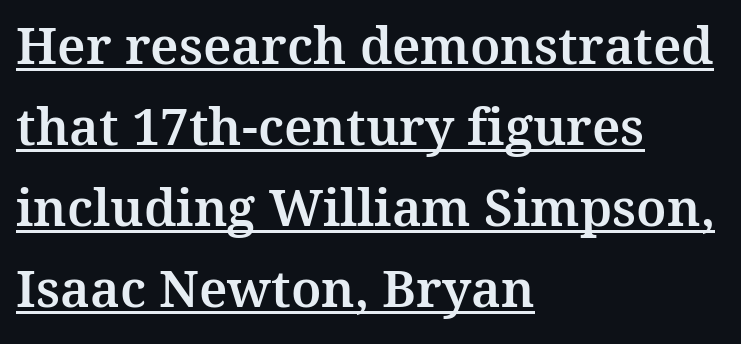
Q: Is the text italic (slanted)? A: No, it is upright.
Q: Is the typeface a serif or a sans-serif typeface? A: Serif.
Q: Is the text underlined? A: Yes.
Q: How is the paragraph aligned? A: Left-aligned.
Q: Is the spacing between letters normal or unusually wide? A: Normal.
Q: Is the spacing between lines tight, normal or loose? A: Normal.
Q: Width (condensed, normal, or wide)? A: Normal.
Q: Stroke contrast? A: Medium.
Q: x-height? A: Medium.
Q: Monospaced? A: No.
